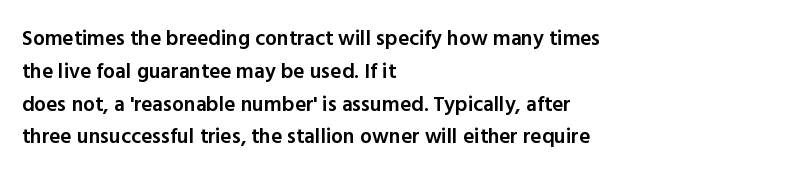
Q: Is the text bold? A: Semi-bold.
Q: Is the text italic (slanted)? A: No, it is upright.
Q: Is the text underlined? A: No.
Q: How is the paragraph aligned? A: Left-aligned.
Q: Is the spacing between letters normal or unusually wide? A: Normal.
Q: Is the spacing between lines tight, normal or loose? A: Normal.
